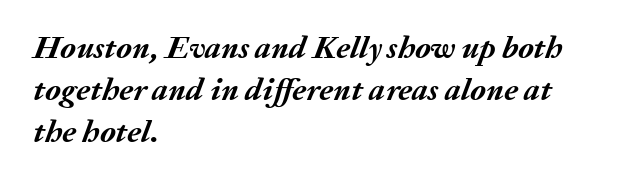
Bold? Absolutely — the strokes are thick and heavy. What stands out about the letter spacing? Nothing — it is the standard amount. The specimen omits any rule beneath the text block's lines. How would I describe the line gaps? Plain and ordinary. Is this a fixed-width face? No — the glyphs have proportional, varying widths. The passage is arranged the way most books set body copy — flush left.
